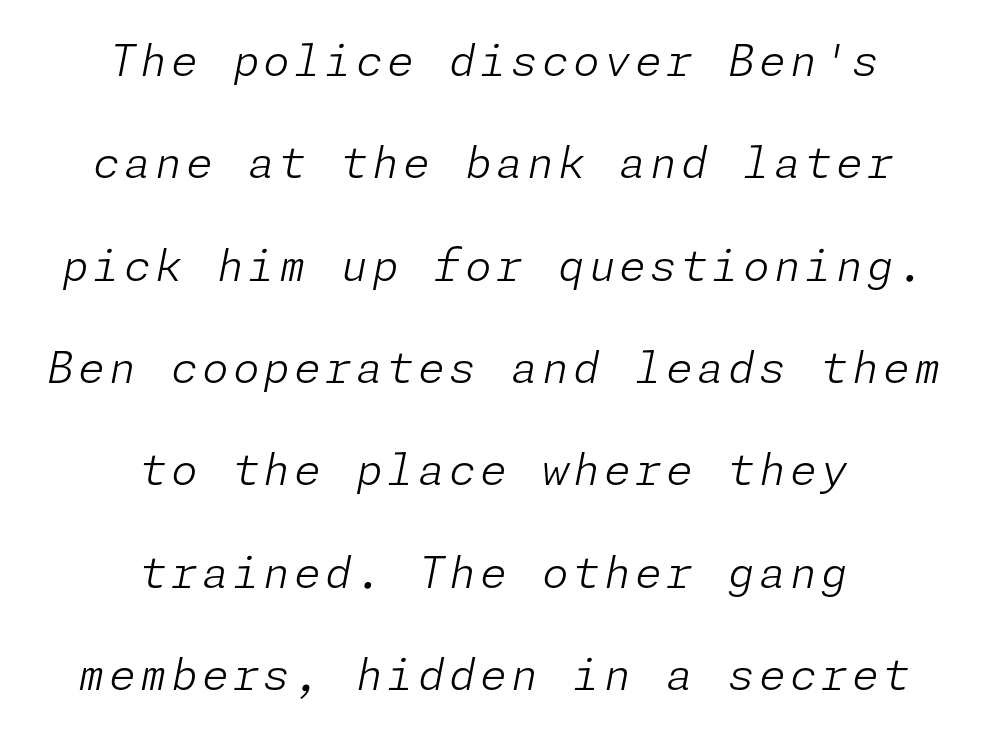
Q: Is the text bold? A: No.
Q: Is the text italic (slanted)? A: Yes, it leans right by about 11 degrees.
Q: Is the text underlined? A: No.
Q: How is the paragraph aligned? A: Centered.
Q: Is the spacing between lines tight, normal or loose? A: Loose.
Q: Width (condensed, normal, or wide)? A: Normal.
Q: Stroke contrast? A: Low.
Q: x-height? A: Medium.
